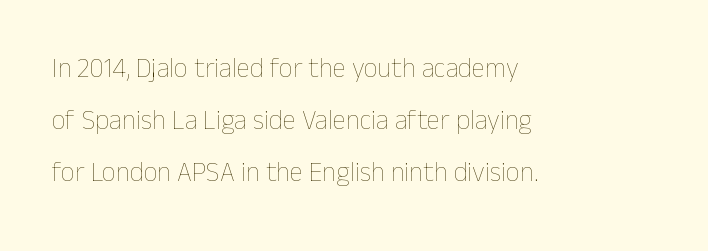
The image shows 27 px text type, upright; set left-aligned, loose line spacing (1.93x), normal letter spacing, not underlined.
